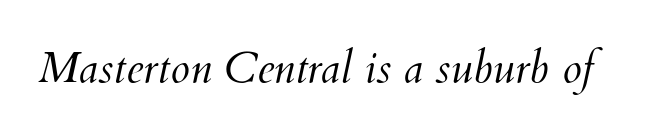
The strokes carry an ordinary text weight at most. Nobody drew a line under any word here. Look at the tracking — it's just the regular setting, nothing added. Spacing verdict: proportional, widths tailored to each character. The letters are slanted; this is an italic face.
